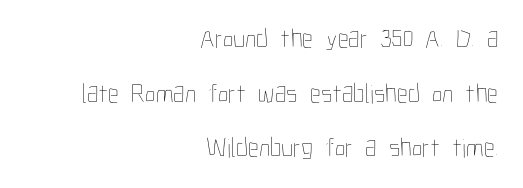
Italic: no, the glyphs are upright roman. The leading is generous, giving the passage an open texture. Weight: in the light-to-regular range. These lines are set flush right with a ragged left edge.
